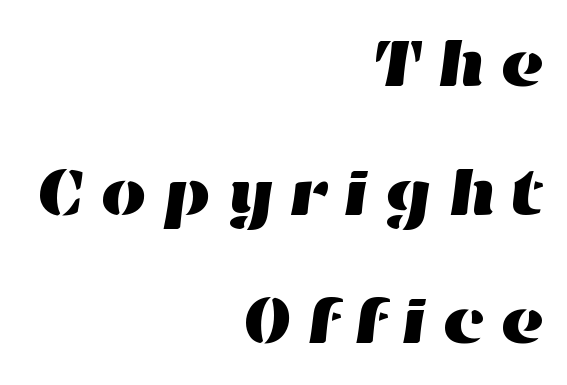
Any mark beneath the type? The region is blank. Does extra space separate the letters? Yes, quite a lot of it. You could not count columns in this text — the font is proportionally spaced. Successive baselines arrive slowly, with a big drop between each. Line endings align vertically; line beginnings do not.
